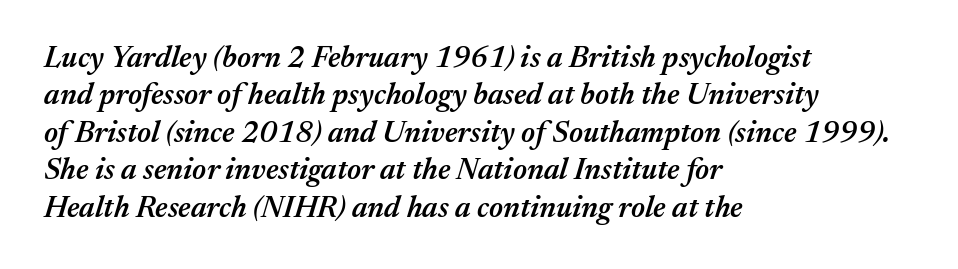
The image shows 30 px semibold type, italic (leaning right); set left-aligned, normal line spacing (1.25x), normal letter spacing, not underlined; medium stroke contrast and a medium x-height.
